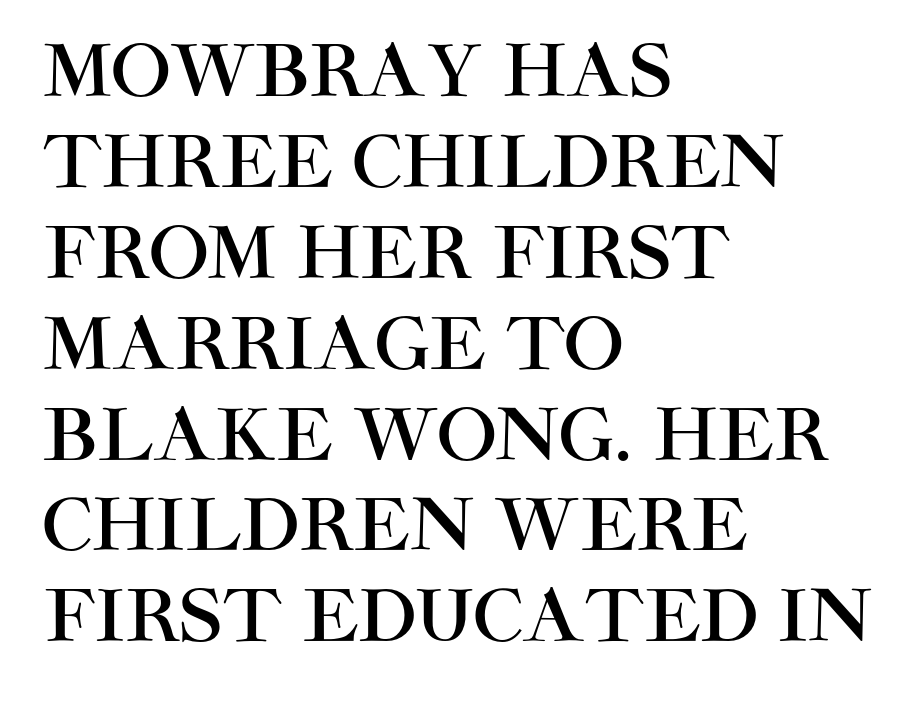
Q: Is the text italic (slanted)? A: No, it is upright.
Q: Is the typeface a serif or a sans-serif typeface? A: Sans-serif.
Q: Is the text underlined? A: No.
Q: How is the paragraph aligned? A: Left-aligned.
Q: Is the spacing between letters normal or unusually wide? A: Normal.
Q: Is the spacing between lines tight, normal or loose? A: Normal.
Q: Width (condensed, normal, or wide)? A: Normal.
Q: Stroke contrast? A: High.
Q: x-height? A: Large.
Q: Monospaced? A: No.
